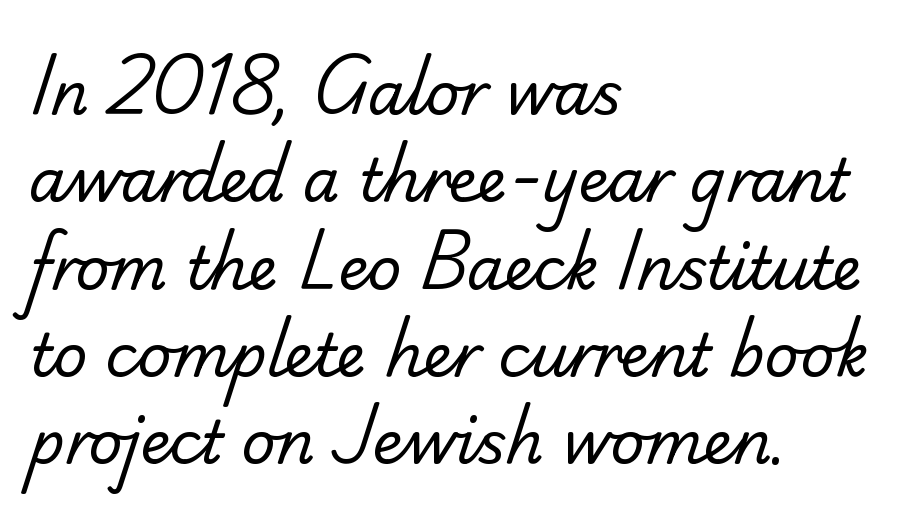
{"serif": "no", "bold": "no", "weight": "regular", "width": "normal", "stroke_contrast": "low", "x_height": "small", "monospaced": "no", "underline": "no", "align": "left", "line_spacing": "normal", "line_spacing_ratio": 1.48, "letter_spacing": "normal", "letter_spacing_em": 0.0, "glyph_px": 59}
